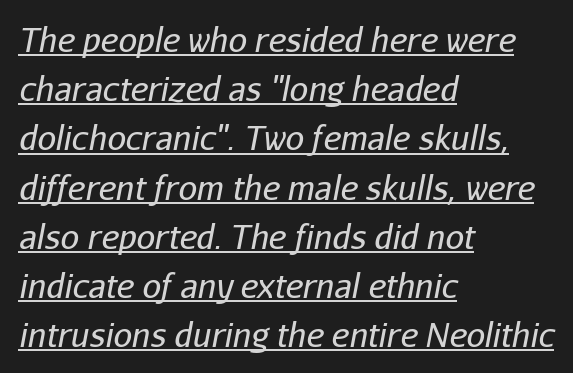
{"italic": "yes", "lean": "right", "slant_degrees": 11, "bold": "no", "weight": "regular", "width": "normal", "stroke_contrast": "low", "x_height": "medium", "monospaced": "no", "underline": "yes", "align": "left", "line_spacing": "normal", "line_spacing_ratio": 1.49, "letter_spacing": "normal", "letter_spacing_em": 0.0, "glyph_px": 33}
